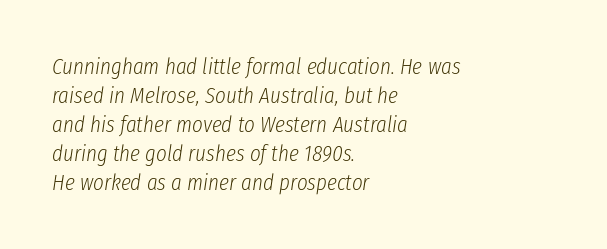
{"italic": "yes", "lean": "right", "slant_degrees": 8, "bold": "no", "underline": "no", "align": "left", "line_spacing": "normal", "line_spacing_ratio": 1.26, "letter_spacing": "normal", "letter_spacing_em": 0.0, "glyph_px": 23}
